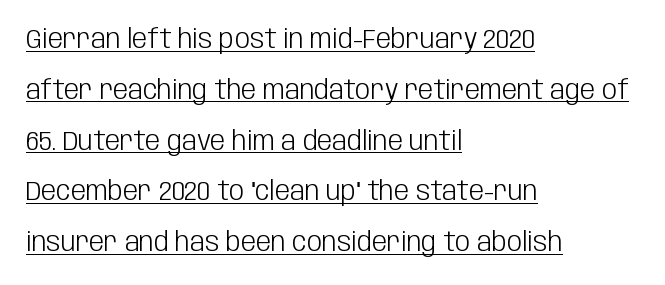
Q: Is the text bold? A: No.
Q: Is the text italic (slanted)? A: No, it is upright.
Q: Is the text underlined? A: Yes.
Q: How is the paragraph aligned? A: Left-aligned.
Q: Is the spacing between letters normal or unusually wide? A: Normal.
